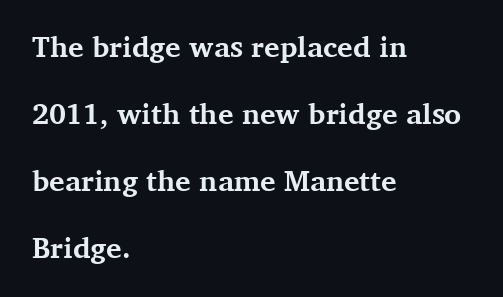
The image shows 29 px bold serif type, upright; set left-aligned, loose line spacing (2.31x), normal letter spacing, not underlined; medium stroke contrast and a medium x-height.
